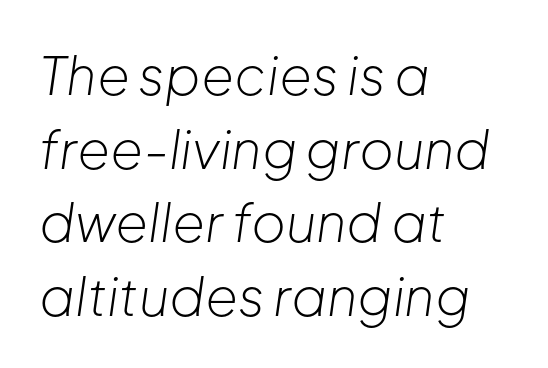
{"italic": "yes", "lean": "right", "slant_degrees": 8, "bold": "no", "weight": "light", "width": "normal", "stroke_contrast": "low", "x_height": "medium", "monospaced": "no", "underline": "no", "align": "left", "line_spacing": "normal", "line_spacing_ratio": 1.39, "letter_spacing": "normal", "letter_spacing_em": 0.0, "glyph_px": 53}
